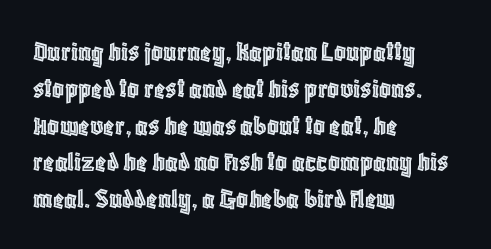
Summary of vertical rhythm: regular, with standard interline spacing. Has an underline been added? It has not. The letters sit at their default tracking, neither squeezed nor spread. These lines are rendered in a variable-pitch font. These lines were composed using upright roman letters.
